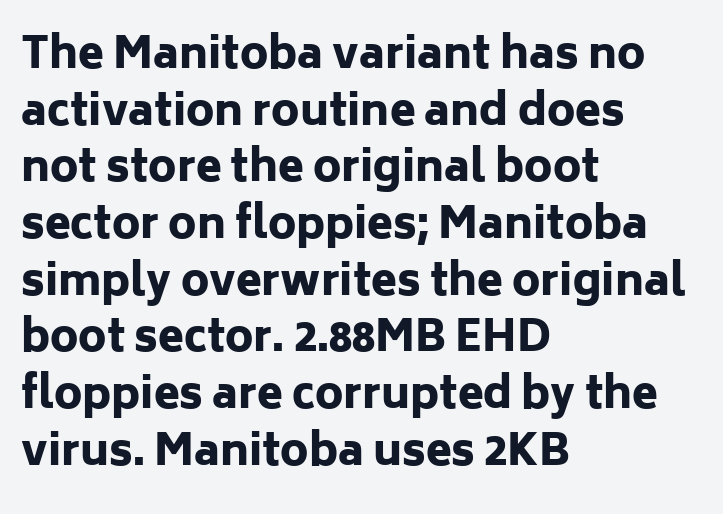
{"serif": "no", "italic": "no", "bold": "yes", "weight": "heavy", "width": "normal", "stroke_contrast": "low", "x_height": "medium", "monospaced": "no", "underline": "no", "align": "left", "line_spacing": "normal", "line_spacing_ratio": 1.35, "letter_spacing": "normal", "letter_spacing_em": 0.0, "glyph_px": 42}
